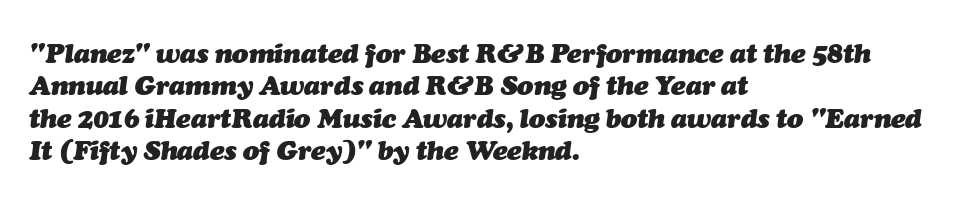
The type is set solid horizontally, with unmodified tracking. Horizontally, the lines are justified to the leading edge only. Compared with an ordinary text face, these strokes are far heavier — a full bold. Characters are canted at an angle relative to the baseline's perpendicular.
